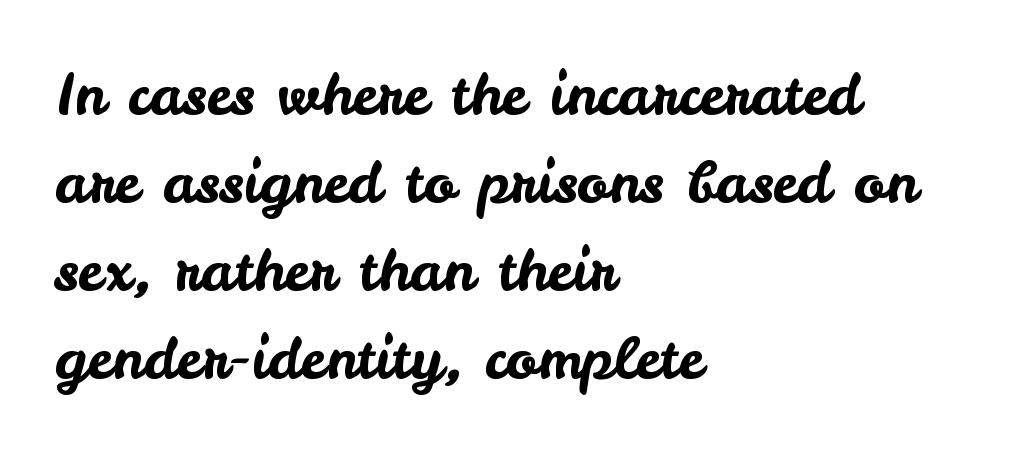
This rendering employs a face without finishing strokes, i.e., a sans-serif. Do the characters align in a grid? No, the font is proportional. No word sits above an underline. Leading: standard. Honestly, the letter spacing is just normal — you wouldn't notice it.
